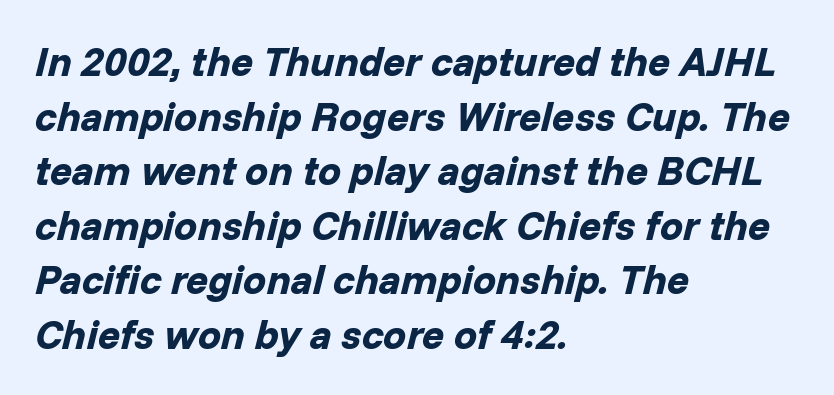
{"italic": "yes", "lean": "right", "slant_degrees": 14, "bold": "yes", "weight": "bold", "width": "normal", "stroke_contrast": "low", "x_height": "medium", "monospaced": "no", "underline": "no", "align": "left", "line_spacing": "normal", "line_spacing_ratio": 1.33, "letter_spacing": "normal", "letter_spacing_em": 0.0, "glyph_px": 41}
